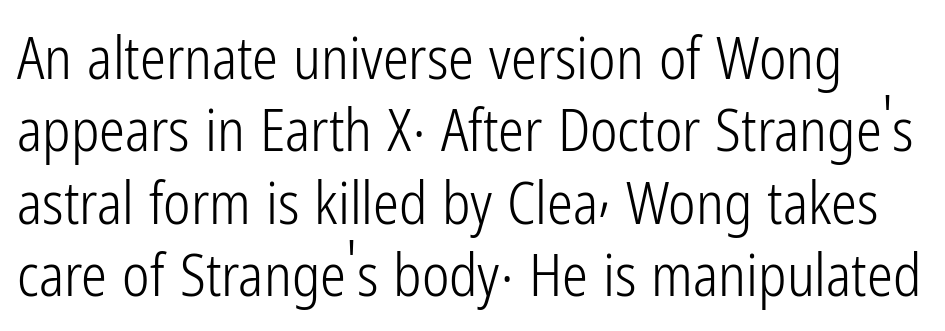
The image shows 58 px light, condensed sans-serif type, upright; set normal line spacing (1.25x), normal letter spacing, not underlined; low stroke contrast and a medium x-height.
